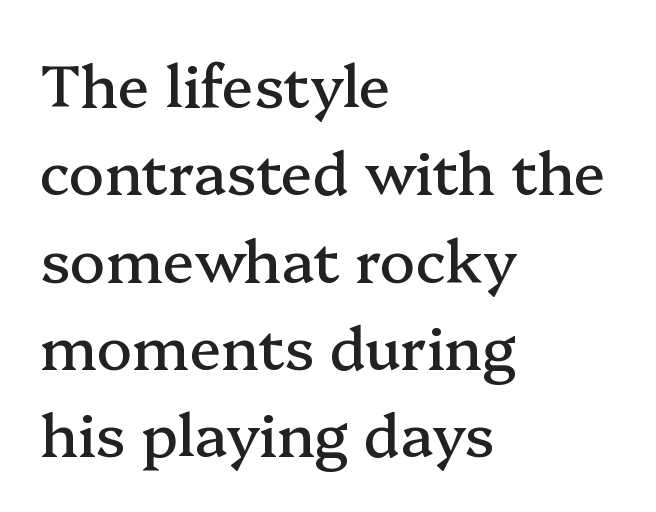
{"serif": "yes", "italic": "no", "width": "normal", "stroke_contrast": "medium", "x_height": "medium", "monospaced": "no", "underline": "no", "align": "left", "line_spacing": "normal", "line_spacing_ratio": 1.48, "letter_spacing": "normal", "letter_spacing_em": 0.0, "glyph_px": 59}
